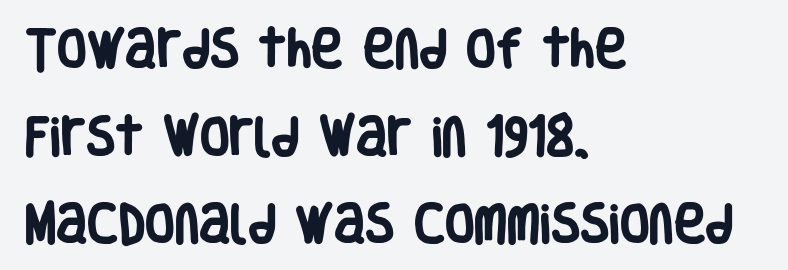
Q: Is the text bold? A: Yes.
Q: Is the text italic (slanted)? A: No, it is upright.
Q: Is the typeface a serif or a sans-serif typeface? A: Sans-serif.
Q: Is the text underlined? A: No.
Q: How is the paragraph aligned? A: Left-aligned.
Q: Is the spacing between letters normal or unusually wide? A: Normal.
Q: Is the spacing between lines tight, normal or loose? A: Loose.
Q: Width (condensed, normal, or wide)? A: Condensed.
Q: Stroke contrast? A: Low.
Q: x-height? A: Large.
Q: Monospaced? A: No.
